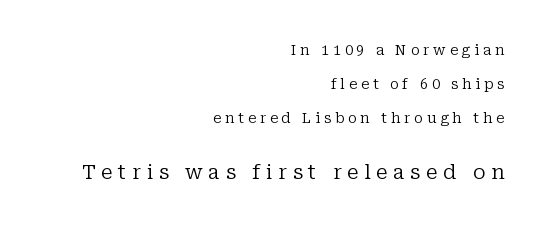
Q: Is the text bold? A: No.
Q: Is the text italic (slanted)? A: No, it is upright.
Q: Is the text underlined? A: No.
Q: How is the paragraph aligned? A: Right-aligned.
Q: Is the spacing between letters normal or unusually wide? A: Unusually wide.
Q: Is the spacing between lines tight, normal or loose? A: Loose.
Q: Which block of text is set in a larger size, the first (top) or the second (bottom)? A: The second (bottom) one.
